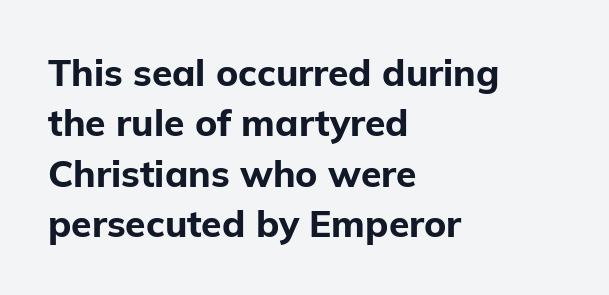
The image shows 37 px bold sans-serif type, upright; set left-aligned, normal line spacing (1.36x), normal letter spacing, not underlined; low stroke contrast and a medium x-height.
